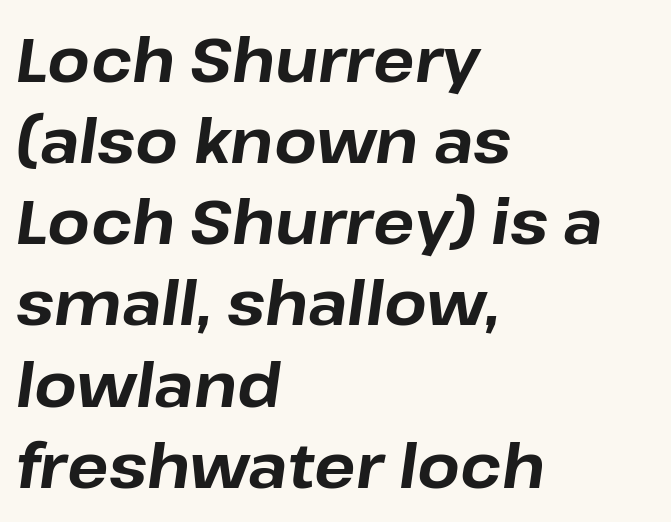
Q: Is the text bold? A: Yes.
Q: Is the text italic (slanted)? A: Yes, it leans right by about 8 degrees.
Q: Is the text underlined? A: No.
Q: How is the paragraph aligned? A: Left-aligned.
Q: Is the spacing between letters normal or unusually wide? A: Normal.
Q: Is the spacing between lines tight, normal or loose? A: Normal.
Q: Width (condensed, normal, or wide)? A: Normal.
Q: Stroke contrast? A: Low.
Q: x-height? A: Medium.
Q: Monospaced? A: No.
